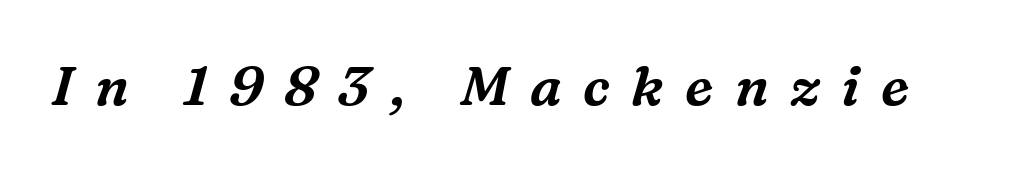
{"serif": "yes", "italic": "yes", "lean": "right", "slant_degrees": 16, "width": "normal", "stroke_contrast": "medium", "x_height": "medium", "monospaced": "no", "underline": "no", "letter_spacing": "wide", "letter_spacing_em": 0.39, "glyph_px": 55}
